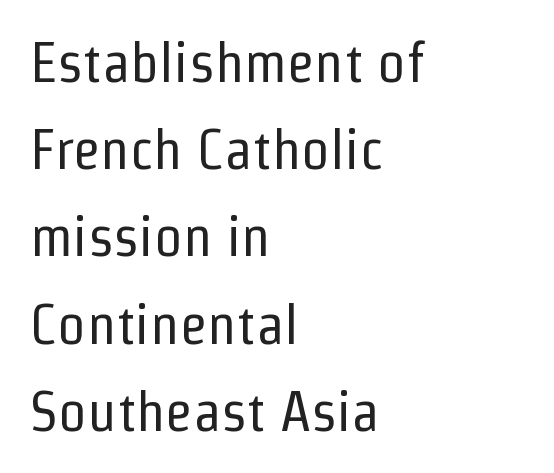
{"serif": "no", "italic": "no", "bold": "no", "weight": "regular", "width": "condensed", "stroke_contrast": "low", "x_height": "medium", "monospaced": "no", "underline": "no", "align": "left", "line_spacing": "normal", "line_spacing_ratio": 1.53, "letter_spacing": "normal", "letter_spacing_em": 0.0, "glyph_px": 57}
